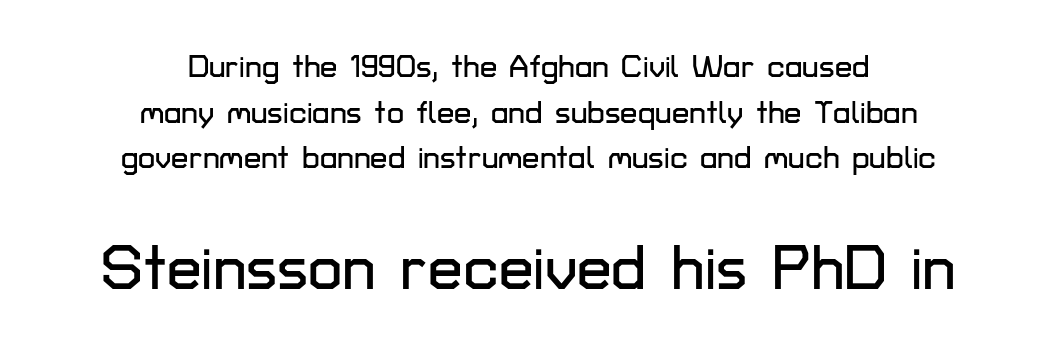
The image shows 62 px sans-serif type, upright; set centered, normal line spacing (1.47x), normal letter spacing, not underlined; the second (bottom) block is 2.0x larger; low stroke contrast and a medium x-height.
